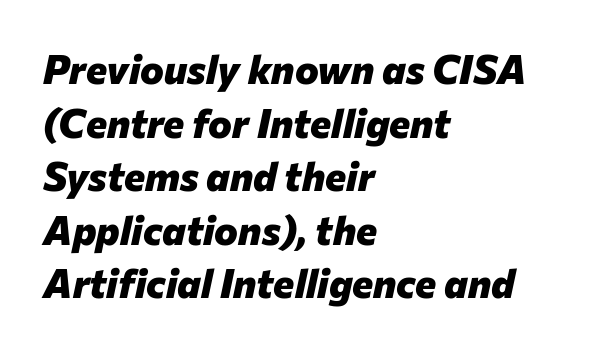
The image shows 40 px heavy type, italic (leaning right); set left-aligned, normal line spacing (1.34x), normal letter spacing, not underlined; low stroke contrast and a medium x-height.
